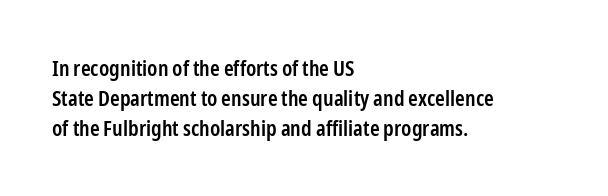
The rows are spaced the way most documents space them. Default kerning and tracking; the words read as compact shapes. Reading down the block, your eye returns to a fixed left position each line. The lettering stays uniformly vertical, giving the passage a roman look. Set as a demibold, roughly 600 on the weight scale.
